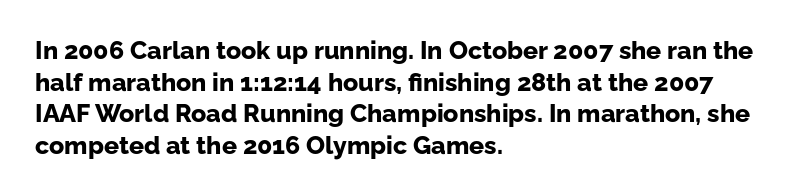
The image shows 25 px bold type, upright; set left-aligned, normal line spacing (1.27x), normal letter spacing, not underlined.
